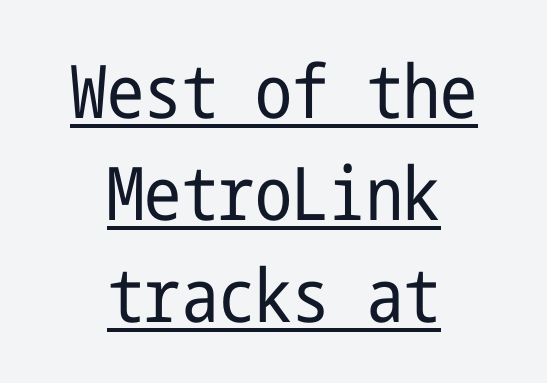
The image shows 74 px regular-weight, condensed sans-serif type, upright; set centered, normal line spacing (1.38x), normal letter spacing, underlined; low stroke contrast and a medium x-height.
